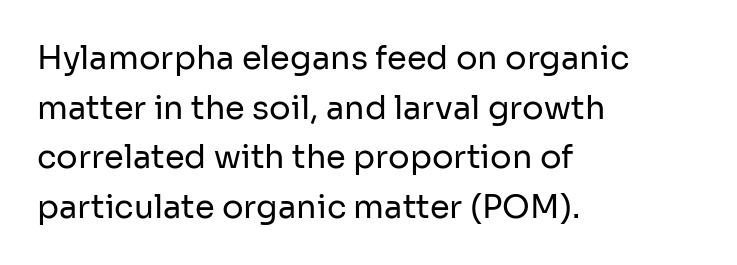
Q: Is the text bold? A: No.
Q: Is the text italic (slanted)? A: No, it is upright.
Q: Is the typeface a serif or a sans-serif typeface? A: Sans-serif.
Q: Is the text underlined? A: No.
Q: How is the paragraph aligned? A: Left-aligned.
Q: Is the spacing between letters normal or unusually wide? A: Normal.
Q: Is the spacing between lines tight, normal or loose? A: Normal.
Q: Width (condensed, normal, or wide)? A: Normal.
Q: Stroke contrast? A: Low.
Q: x-height? A: Medium.
Q: Monospaced? A: No.
